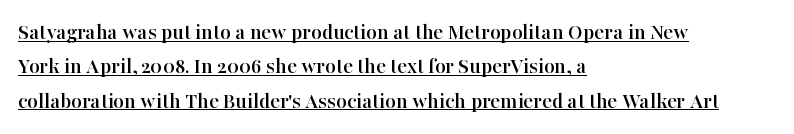
Q: Is the text italic (slanted)? A: No, it is upright.
Q: Is the text underlined? A: Yes.
Q: How is the paragraph aligned? A: Left-aligned.
Q: Is the spacing between letters normal or unusually wide? A: Normal.
Q: Is the spacing between lines tight, normal or loose? A: Normal.
